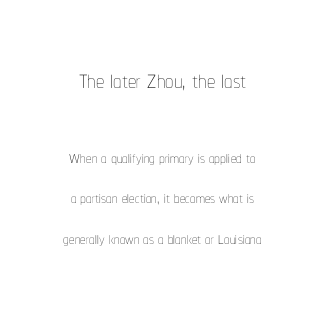
Upright lettering throughout. The strokes carry an ordinary text weight at most. The lines in this sample share a center point and differ in where they start and stop. The zone under the glyphs is completely vacant.
